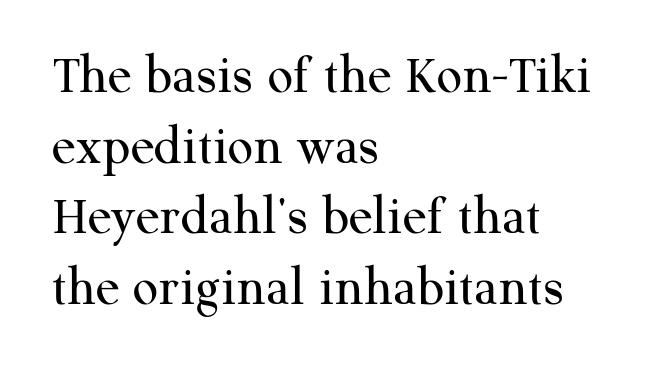
{"serif": "yes", "italic": "no", "bold": "no", "weight": "regular", "width": "normal", "stroke_contrast": "medium", "x_height": "medium", "monospaced": "no", "underline": "no", "align": "left", "line_spacing": "normal", "line_spacing_ratio": 1.26, "letter_spacing": "normal", "letter_spacing_em": 0.0, "glyph_px": 56}
